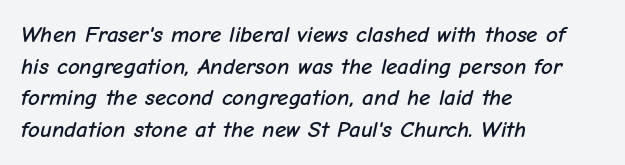
{"italic": "yes", "lean": "right", "slant_degrees": 12, "underline": "no", "align": "left", "line_spacing": "normal", "line_spacing_ratio": 1.38, "letter_spacing": "normal", "letter_spacing_em": 0.0, "glyph_px": 23}
